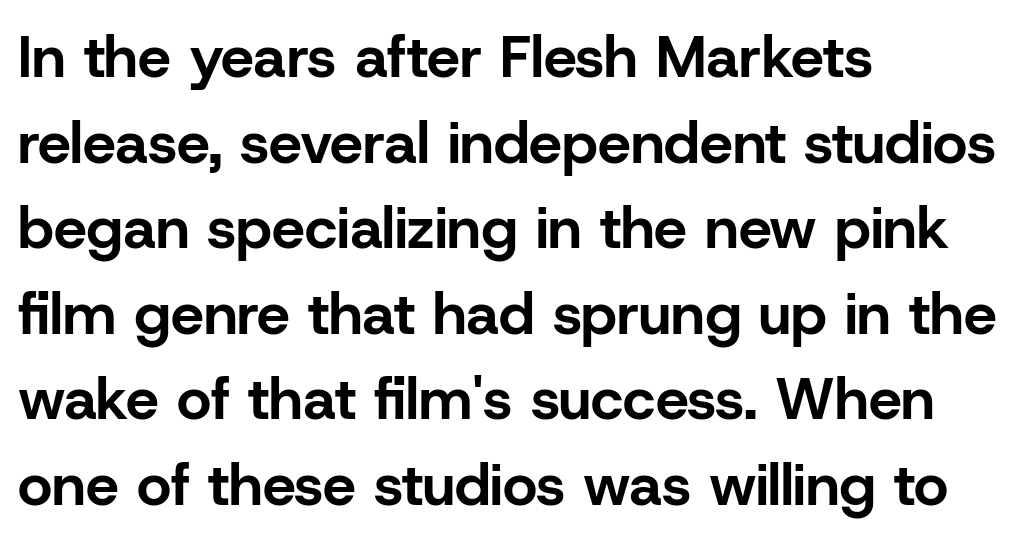
The image shows 59 px bold sans-serif type, upright; set left-aligned, normal line spacing (1.45x), normal letter spacing, not underlined; low stroke contrast and a medium x-height.
